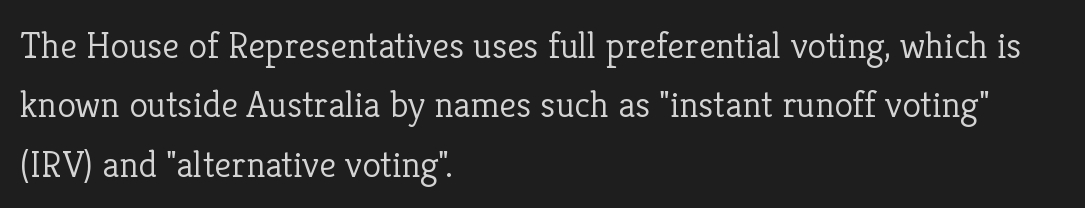
The image shows 38 px light serif type, upright; set left-aligned, normal line spacing (1.56x), normal letter spacing, not underlined; low stroke contrast and a medium x-height.
